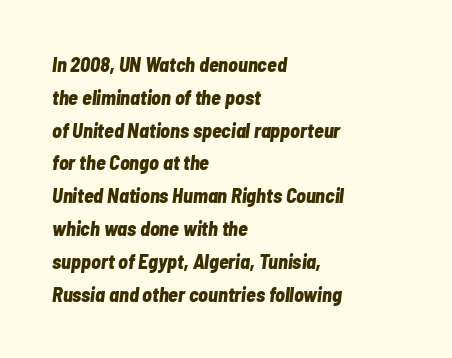
{"italic": "yes", "lean": "right", "slant_degrees": 7, "bold": "yes", "underline": "no", "align": "left", "line_spacing": "normal", "line_spacing_ratio": 1.64, "letter_spacing": "normal", "letter_spacing_em": 0.0, "glyph_px": 20}
